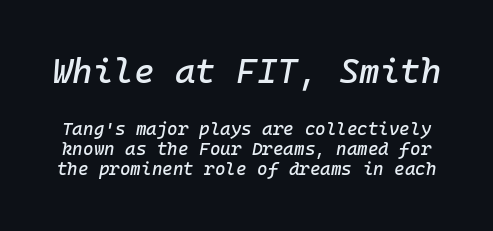
The image shows 35 px text type, italic (leaning right), monospaced; set tight line spacing (1.13x), normal letter spacing, not underlined; the first (top) block is 1.94x larger; low stroke contrast and a medium x-height.
